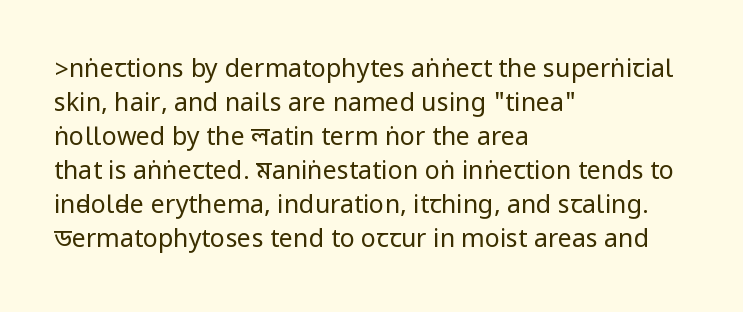
Q: Is the text bold? A: No.
Q: Is the text italic (slanted)? A: No, it is upright.
Q: Is the text underlined? A: No.
Q: How is the paragraph aligned? A: Left-aligned.
Q: Is the spacing between letters normal or unusually wide? A: Normal.
Q: Is the spacing between lines tight, normal or loose? A: Normal.
